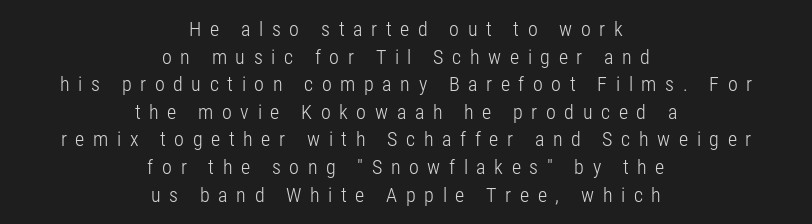
The image shows 20 px text type, upright; set centered, normal line spacing (1.38x), unusually wide letter spacing (+0.43 em), not underlined.
